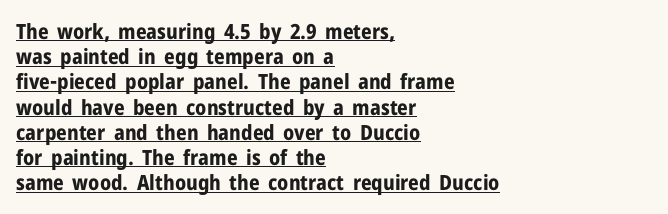
The image shows 21 px bold type, upright; set left-aligned, line spacing 1.2x, normal letter spacing, underlined.
